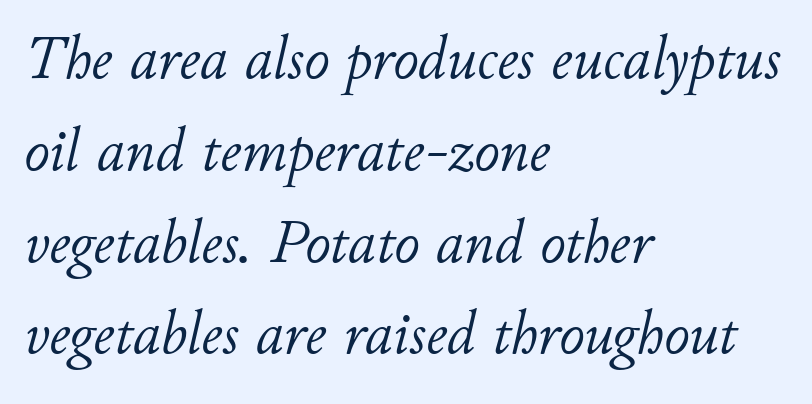
The image shows 62 px light type, italic (leaning right); set left-aligned, normal line spacing (1.48x), normal letter spacing, not underlined; low stroke contrast and a small x-height.
